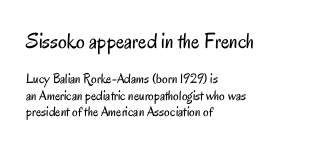
Q: Is the text bold? A: No.
Q: Is the text italic (slanted)? A: No, it is upright.
Q: Is the text underlined? A: No.
Q: How is the paragraph aligned? A: Left-aligned.
Q: Is the spacing between letters normal or unusually wide? A: Normal.
Q: Which block of text is set in a larger size, the first (top) or the second (bottom)? A: The first (top) one.
